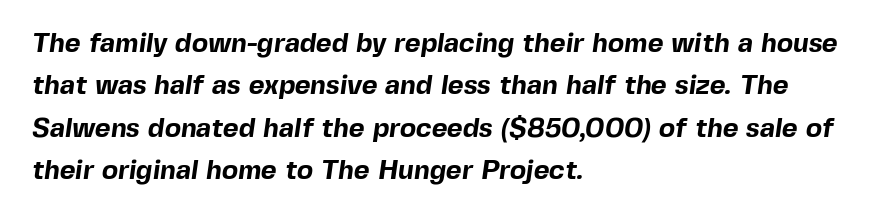
Q: Is the text bold? A: Yes.
Q: Is the text underlined? A: No.
Q: How is the paragraph aligned? A: Left-aligned.
Q: Is the spacing between letters normal or unusually wide? A: Normal.
Q: Is the spacing between lines tight, normal or loose? A: Normal.
